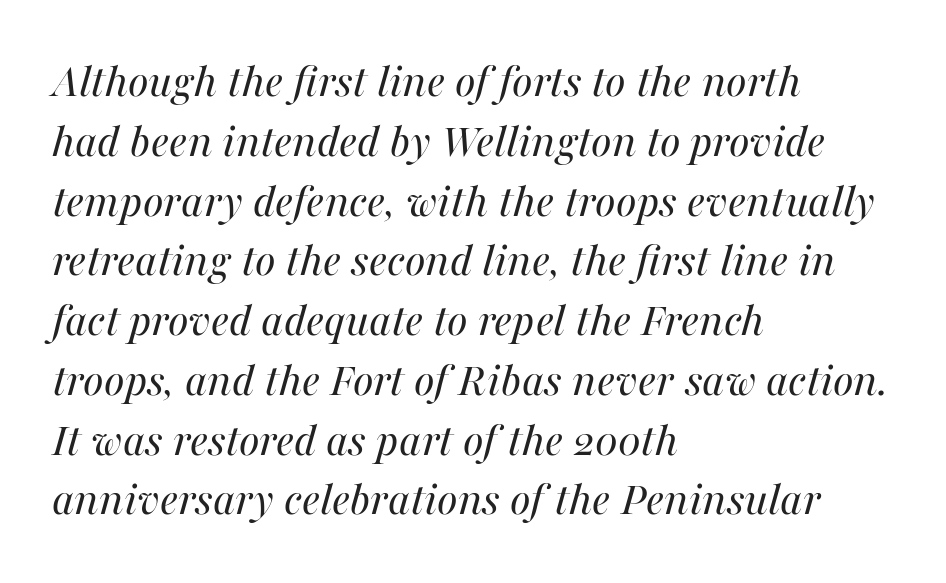
The image shows 49 px regular-weight type, italic (leaning right); set left-aligned, line spacing 1.22x, normal letter spacing, not underlined; medium stroke contrast and a medium x-height.
